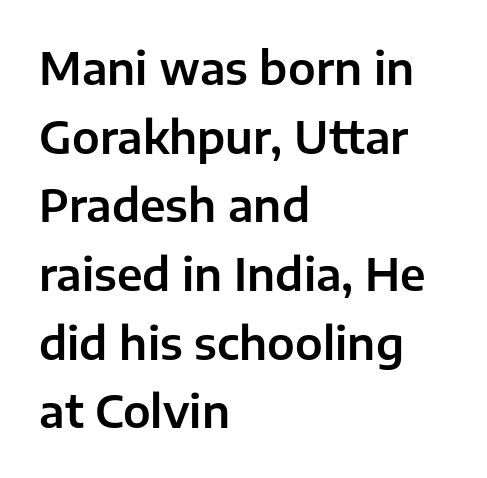
The image shows 44 px sans-serif type, upright; set left-aligned, normal line spacing (1.56x), normal letter spacing, not underlined; low stroke contrast and a medium x-height.
